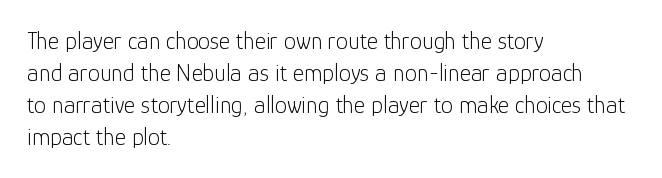
Q: Is the text bold? A: No.
Q: Is the text italic (slanted)? A: No, it is upright.
Q: Is the text underlined? A: No.
Q: How is the paragraph aligned? A: Left-aligned.
Q: Is the spacing between letters normal or unusually wide? A: Normal.
Q: Is the spacing between lines tight, normal or loose? A: Normal.
